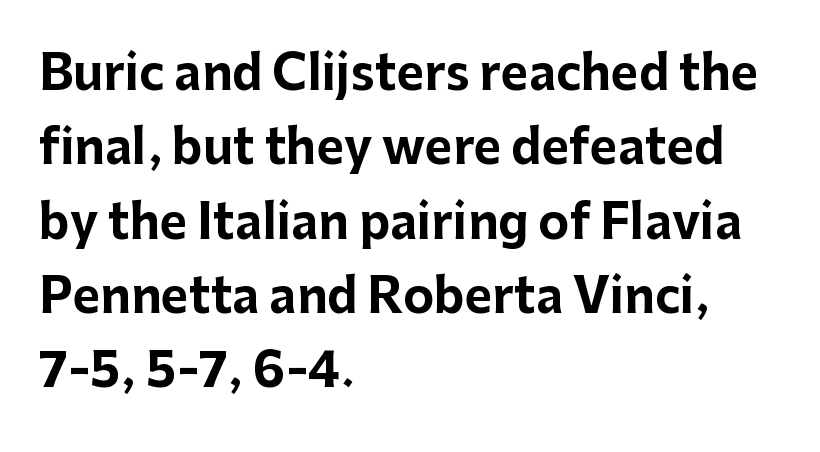
{"serif": "no", "italic": "no", "bold": "yes", "weight": "bold", "width": "normal", "stroke_contrast": "low", "x_height": "medium", "monospaced": "no", "underline": "no", "align": "left", "line_spacing": "normal", "line_spacing_ratio": 1.58, "letter_spacing": "normal", "letter_spacing_em": 0.0, "glyph_px": 47}
